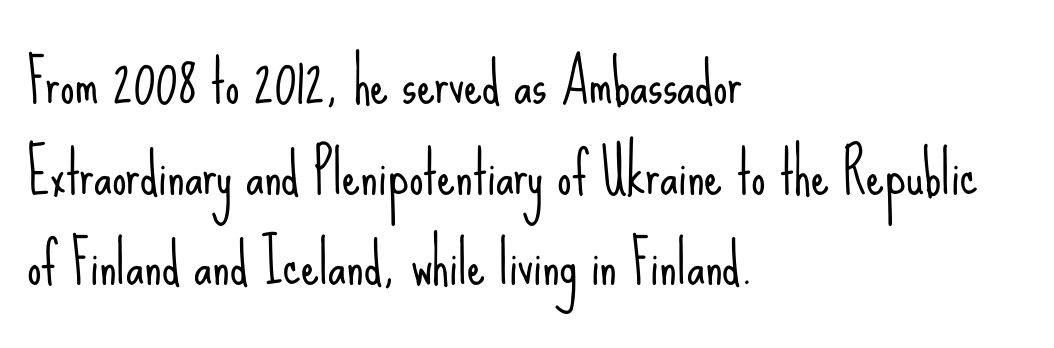
The type family on display is of the sans-serif kind. Looks like regular typesetting: each glyph gets only the width it needs. The line texture is even and compact thanks to regular tracking. Type without underlining.
